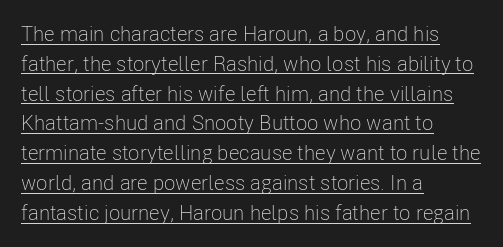
Q: Is the text bold? A: No.
Q: Is the text italic (slanted)? A: No, it is upright.
Q: Is the text underlined? A: Yes.
Q: How is the paragraph aligned? A: Left-aligned.
Q: Is the spacing between letters normal or unusually wide? A: Normal.
Q: Is the spacing between lines tight, normal or loose? A: Normal.
